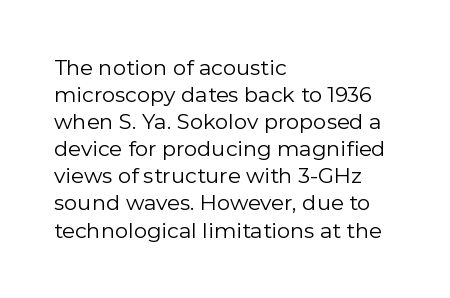
{"italic": "no", "bold": "no", "underline": "no", "align": "left", "line_spacing": "normal", "line_spacing_ratio": 1.29, "letter_spacing": "normal", "letter_spacing_em": 0.0, "glyph_px": 21}
